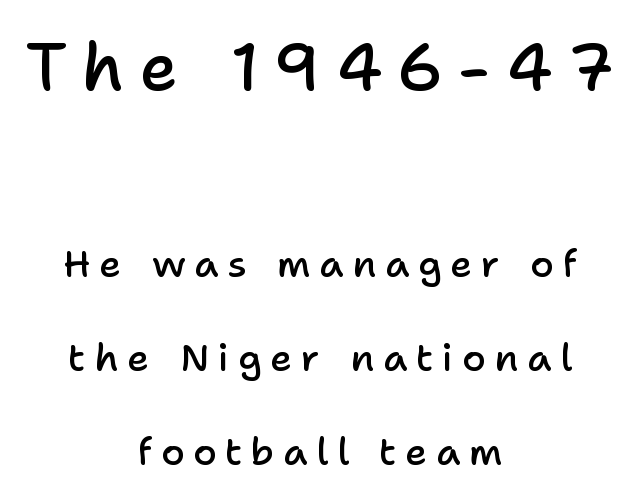
{"serif": "no", "italic": "no", "bold": "semi", "weight": "semibold", "width": "normal", "stroke_contrast": "low", "x_height": "medium", "monospaced": "no", "underline": "no", "align": "center", "line_spacing": "loose", "line_spacing_ratio": 2.47, "letter_spacing": "wide", "letter_spacing_em": 0.23, "larger_block": "first", "size_ratio": 1.74, "glyph_px": 66}
